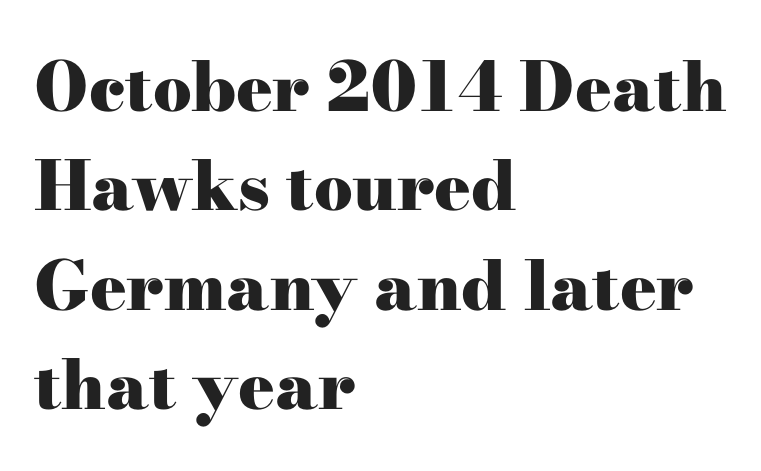
Vertically, the passage feels balanced, rows spaced as you'd expect. This rendering uses left alignment, leaving the right contour irregular. Chunky letters — that's bold for sure. Proportional: the letters do not fall into vertical columns. Posture: upright roman. Beneath every word, the page is bare.
